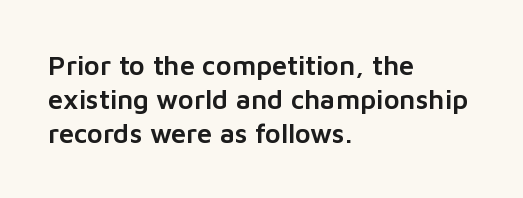
The image shows 27 px text type, upright; set left-aligned, normal line spacing (1.26x), normal letter spacing, not underlined.
